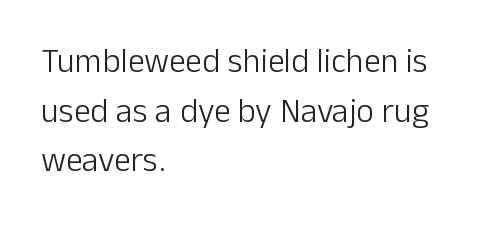
The image shows 34 px light sans-serif type, upright; set left-aligned, normal line spacing (1.46x), normal letter spacing, not underlined; low stroke contrast and a medium x-height.
